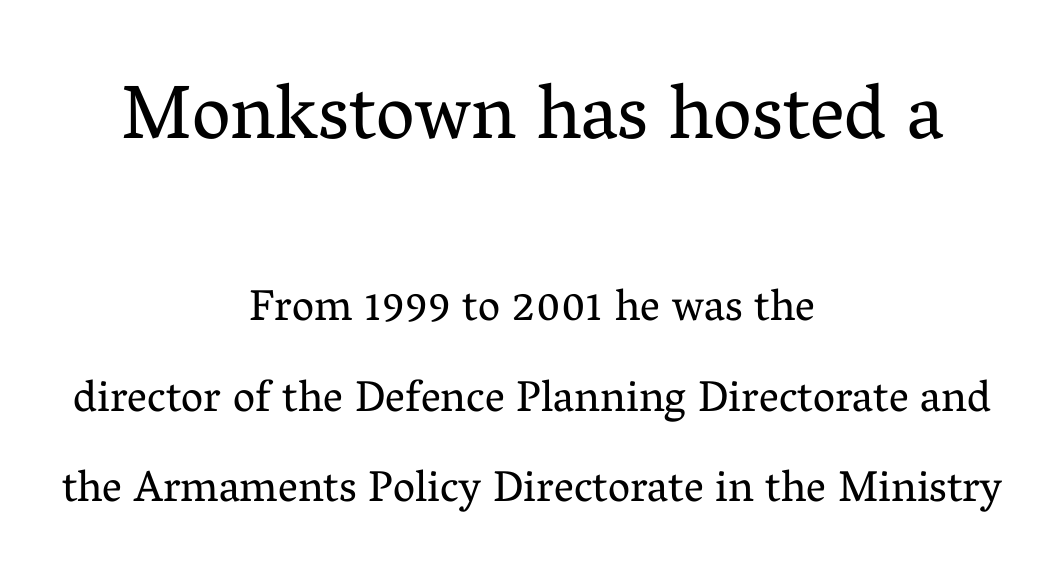
Q: Is the text bold? A: No.
Q: Is the text italic (slanted)? A: No, it is upright.
Q: Is the typeface a serif or a sans-serif typeface? A: Serif.
Q: Is the text underlined? A: No.
Q: How is the paragraph aligned? A: Centered.
Q: Is the spacing between letters normal or unusually wide? A: Normal.
Q: Is the spacing between lines tight, normal or loose? A: Loose.
Q: Which block of text is set in a larger size, the first (top) or the second (bottom)? A: The first (top) one.
Q: Width (condensed, normal, or wide)? A: Normal.
Q: Stroke contrast? A: Medium.
Q: x-height? A: Medium.
Q: Monospaced? A: No.
